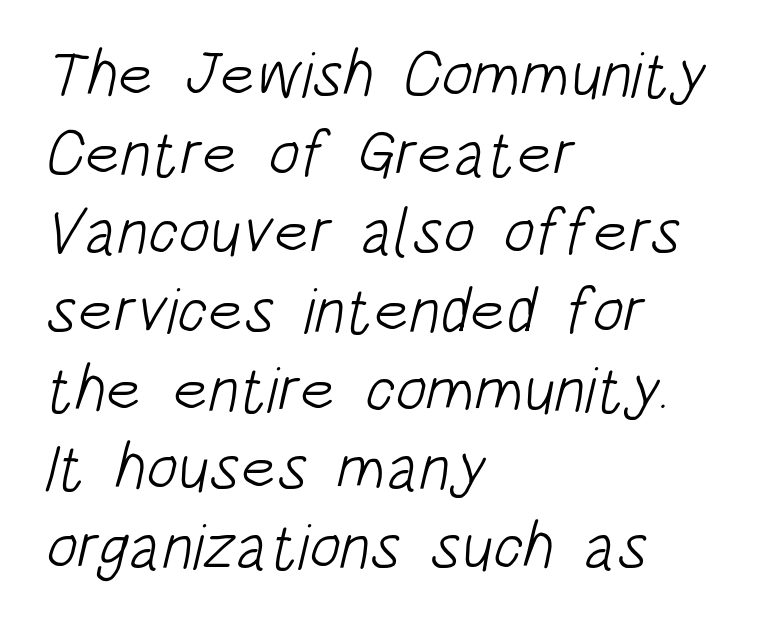
{"serif": "no", "bold": "no", "weight": "light", "width": "condensed", "stroke_contrast": "low", "x_height": "large", "monospaced": "no", "underline": "no", "align": "left", "line_spacing_ratio": 1.21, "letter_spacing": "normal", "letter_spacing_em": 0.0, "glyph_px": 65}
